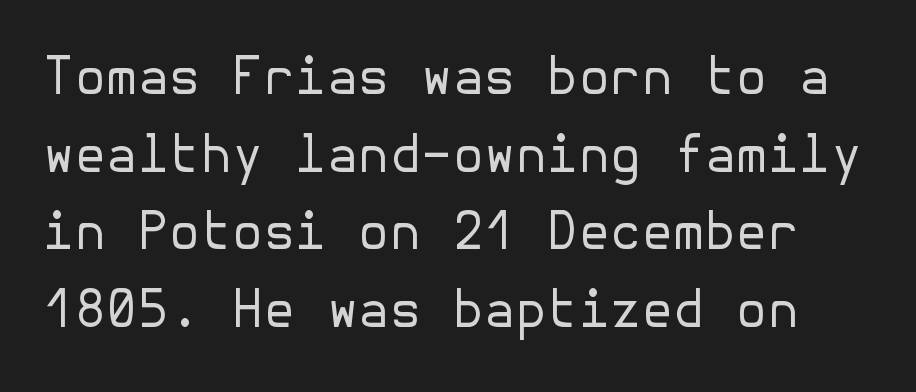
The image shows 51 px regular-weight sans-serif type, upright; set normal line spacing (1.52x), normal letter spacing, not underlined; low stroke contrast and a medium x-height.
